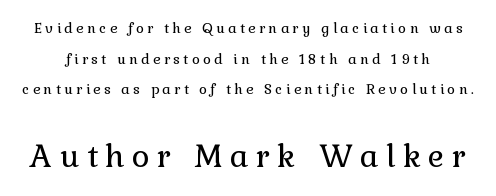
Q: Is the text bold? A: No.
Q: Is the text italic (slanted)? A: No, it is upright.
Q: Is the typeface a serif or a sans-serif typeface? A: Serif.
Q: Is the text underlined? A: No.
Q: Is the spacing between letters normal or unusually wide? A: Unusually wide.
Q: Is the spacing between lines tight, normal or loose? A: Loose.
Q: Which block of text is set in a larger size, the first (top) or the second (bottom)? A: The second (bottom) one.
Q: Width (condensed, normal, or wide)? A: Normal.
Q: Stroke contrast? A: Low.
Q: x-height? A: Medium.
Q: Monospaced? A: No.
